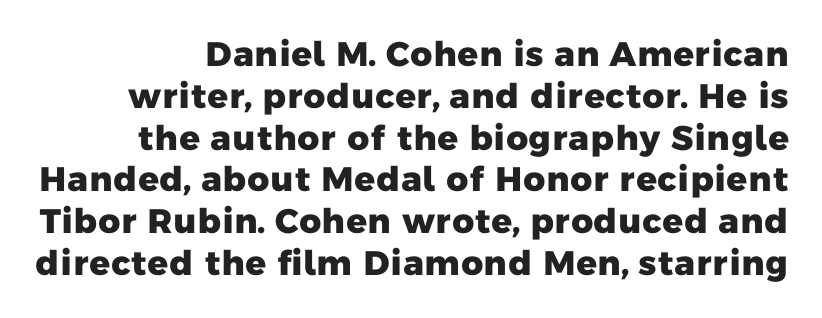
Q: Is the text bold? A: Yes.
Q: Is the typeface a serif or a sans-serif typeface? A: Sans-serif.
Q: Is the text underlined? A: No.
Q: How is the paragraph aligned? A: Right-aligned.
Q: Is the spacing between letters normal or unusually wide? A: Normal.
Q: Width (condensed, normal, or wide)? A: Normal.
Q: Stroke contrast? A: Low.
Q: x-height? A: Medium.
Q: Monospaced? A: No.
